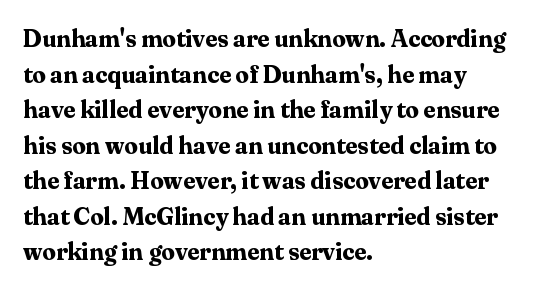
Its strokes are broad and dark, the hallmark of bold type. Short and long lines alike share a common starting point at left. Reading down the column, the eye jumps a familiar distance to each next line. Bare-footed words on every line.
